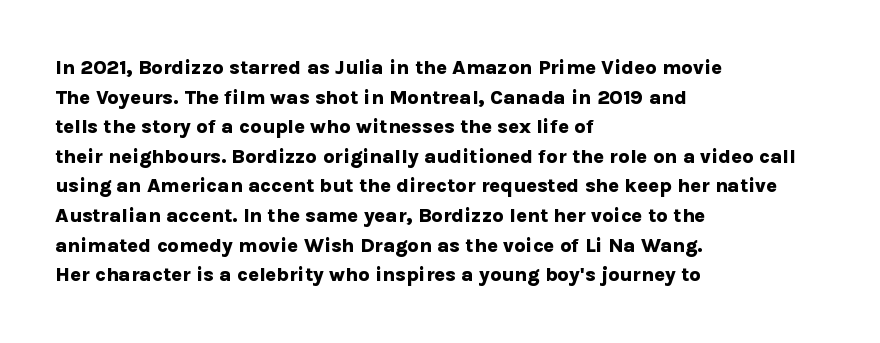
Q: Is the text bold? A: Yes.
Q: Is the text italic (slanted)? A: No, it is upright.
Q: Is the text underlined? A: No.
Q: How is the paragraph aligned? A: Left-aligned.
Q: Is the spacing between letters normal or unusually wide? A: Normal.
Q: Is the spacing between lines tight, normal or loose? A: Normal.
